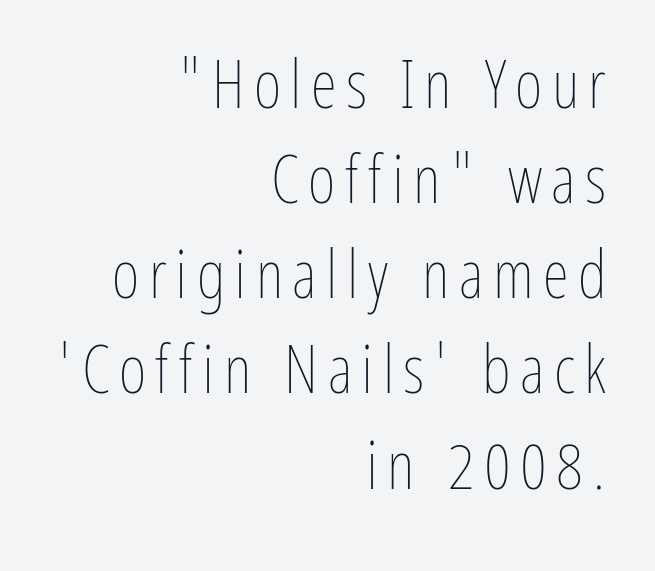
No italicization has been applied; the sample stays upright. Line endings align vertically; line beginnings do not. The passage shown is not bold in any degree. The rendering uses natural spacing where letterforms have individual widths.
